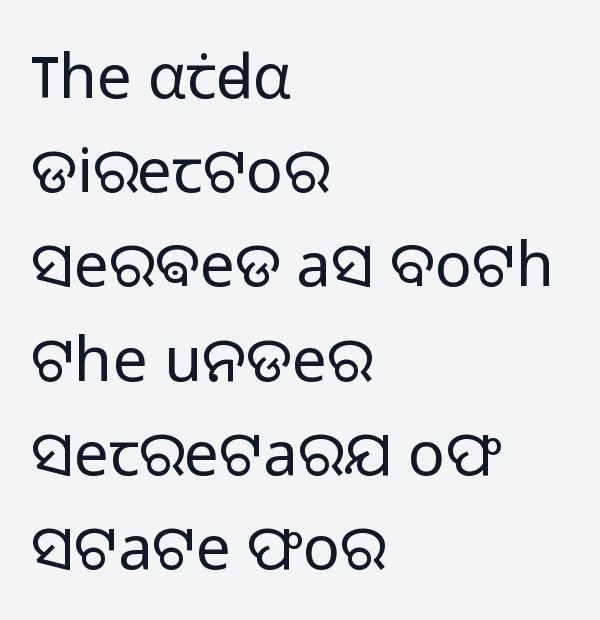
The image shows 62 px light sans-serif type, upright; set left-aligned, normal line spacing (1.52x), normal letter spacing, not underlined; low stroke contrast and a medium x-height.
